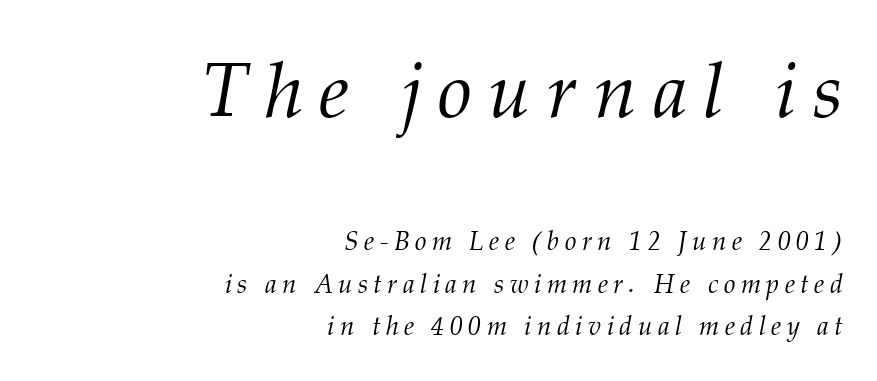
Q: Is the text bold? A: No.
Q: Is the text italic (slanted)? A: Yes, it leans right by about 12 degrees.
Q: Is the typeface a serif or a sans-serif typeface? A: Serif.
Q: Is the text underlined? A: No.
Q: How is the paragraph aligned? A: Right-aligned.
Q: Is the spacing between letters normal or unusually wide? A: Unusually wide.
Q: Is the spacing between lines tight, normal or loose? A: Normal.
Q: Which block of text is set in a larger size, the first (top) or the second (bottom)? A: The first (top) one.
Q: Width (condensed, normal, or wide)? A: Normal.
Q: Stroke contrast? A: Medium.
Q: x-height? A: Medium.
Q: Monospaced? A: No.
